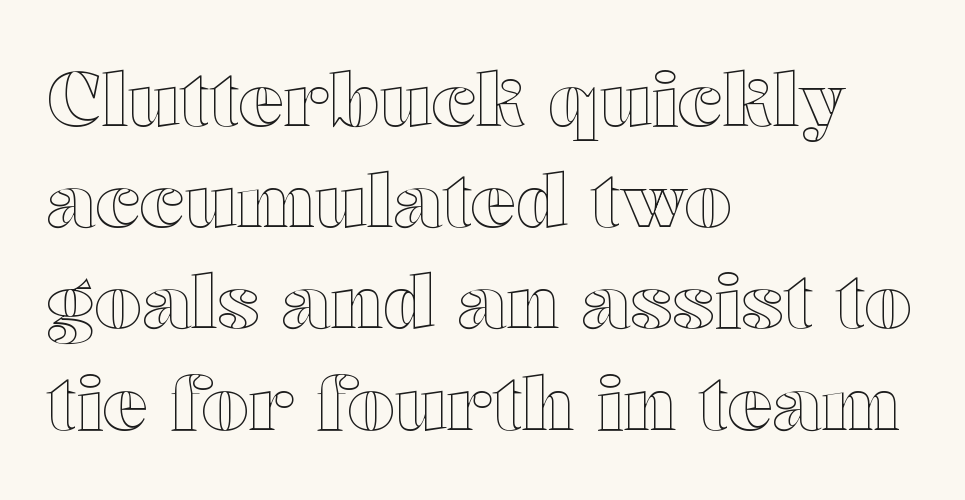
The image shows 75 px wide type, upright; set left-aligned, normal line spacing (1.35x), normal letter spacing, not underlined; a medium x-height.
